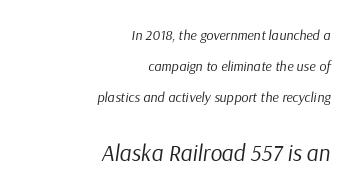
The image shows 23 px text type, italic (leaning right); set right-aligned, loose line spacing (2.22x), normal letter spacing, not underlined; the second (bottom) block is 1.64x larger.
